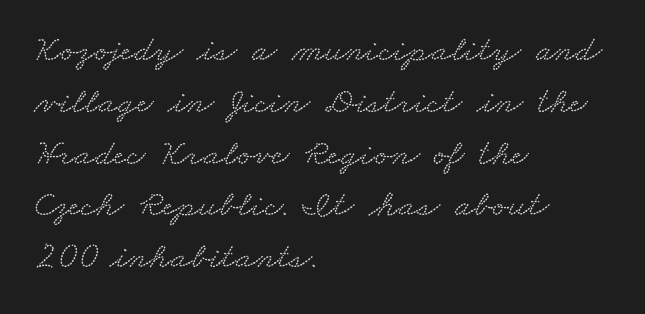
The image shows 37 px wide serif type; set left-aligned, normal line spacing (1.4x), normal letter spacing, not underlined; medium stroke contrast and a small x-height.
